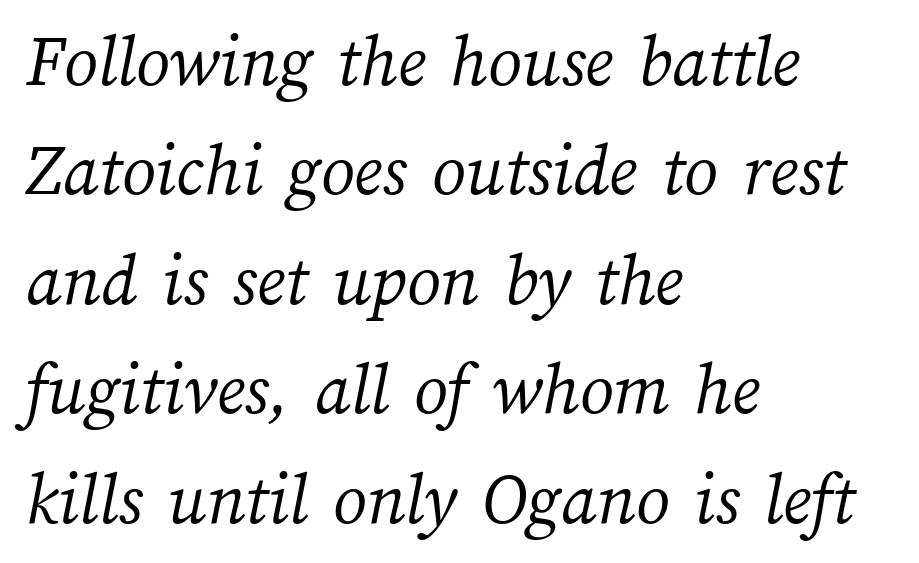
Default kerning and tracking; the words read as compact shapes. The weight tops out at a normal text grade. The line-height multiplier appears to be the usual default. Beneath every word, the page is bare.
